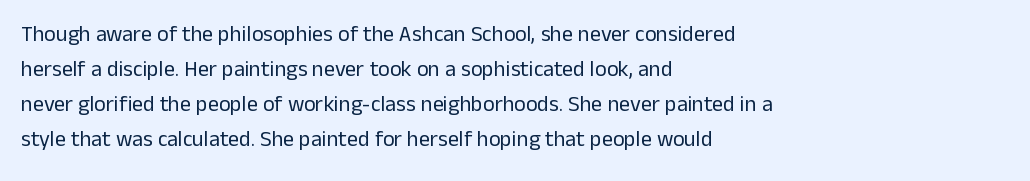
The image shows 22 px text type, upright; set left-aligned, normal line spacing (1.59x), normal letter spacing, not underlined.
